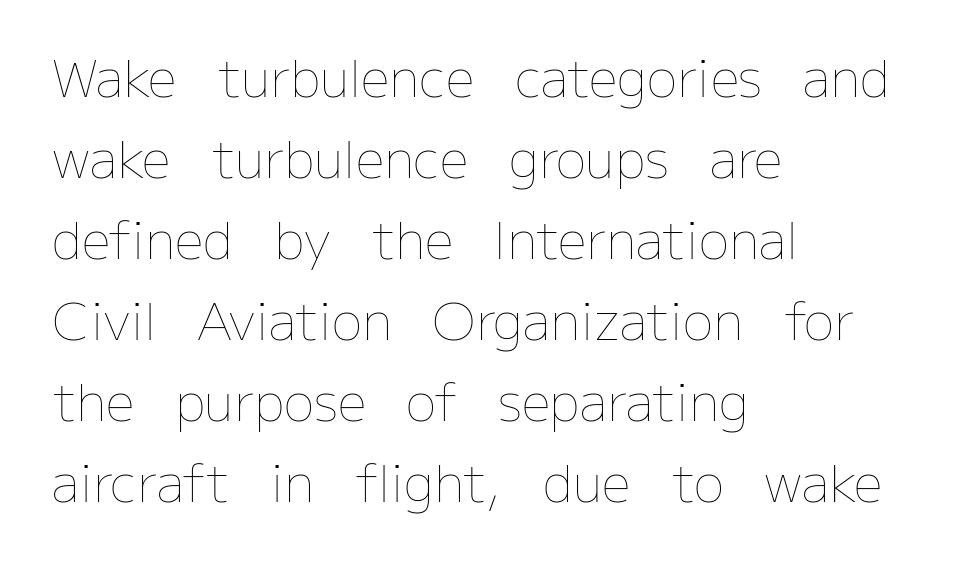
Is this a fixed-width face? No — the glyphs have proportional, varying widths. Spacing between characters is what you'd get straight out of the box. A light-to-regular cut is what we see here. The compositor pushed each line to the left boundary.
